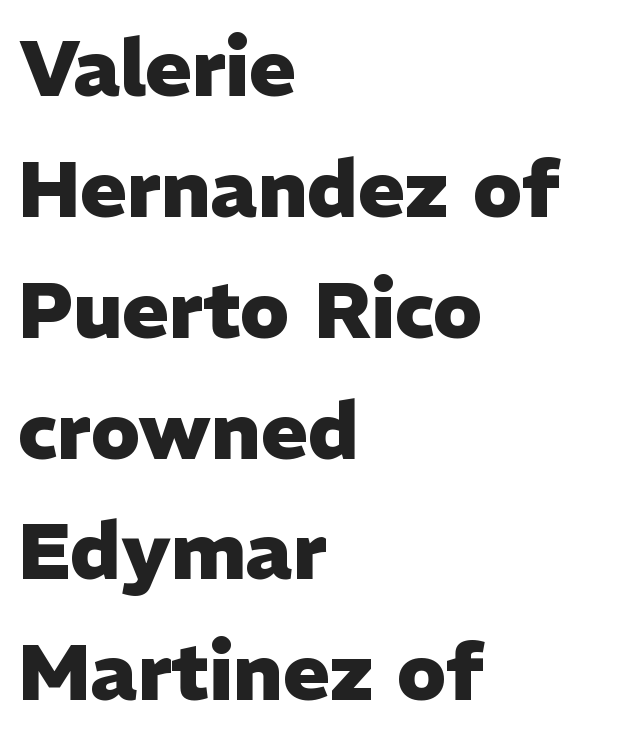
Clear beneath every line of the passage. Quick note: not italic, upright. The letters are bold, with thick, heavy strokes. The block of text has a typical density, with ordinary space between rows.
